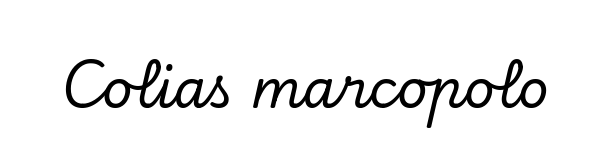
The image shows 53 px serif type, italic (leaning right); set normal letter spacing, not underlined; low stroke contrast and a small x-height.
